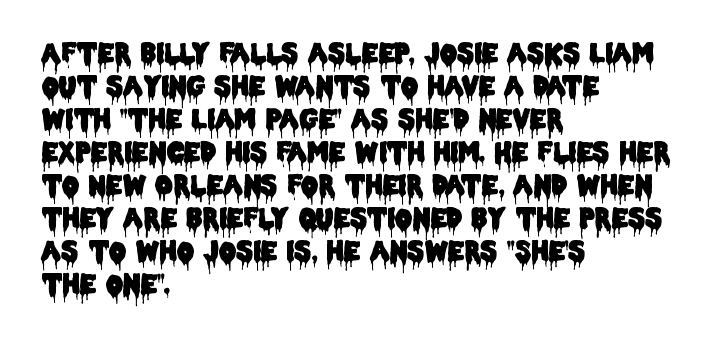
Q: Is the text italic (slanted)? A: No, it is upright.
Q: Is the text underlined? A: No.
Q: How is the paragraph aligned? A: Left-aligned.
Q: Is the spacing between letters normal or unusually wide? A: Normal.
